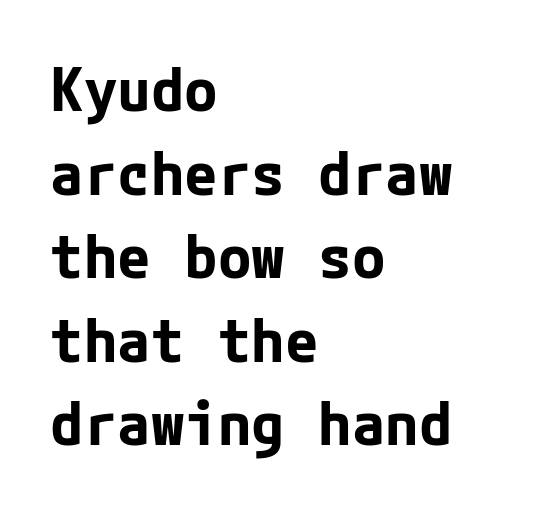
{"serif": "no", "italic": "no", "bold": "yes", "weight": "bold", "width": "normal", "stroke_contrast": "low", "x_height": "medium", "underline": "no", "align": "left", "line_spacing": "normal", "line_spacing_ratio": 1.37, "letter_spacing": "normal", "letter_spacing_em": 0.0, "glyph_px": 61}
